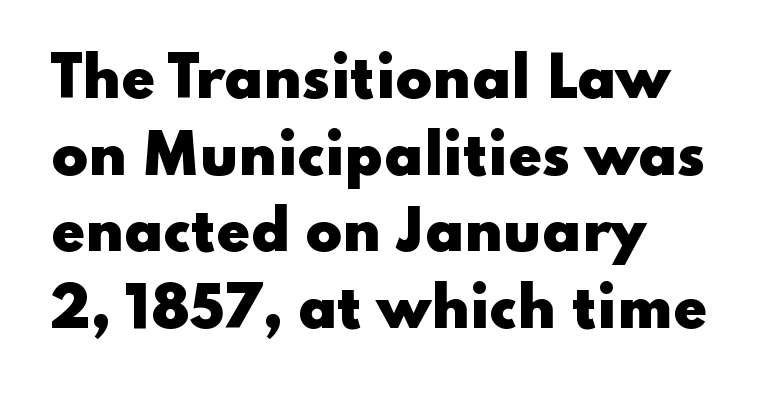
{"serif": "no", "italic": "no", "bold": "yes", "weight": "heavy", "width": "wide", "stroke_contrast": "low", "x_height": "small", "monospaced": "no", "underline": "no", "align": "left", "line_spacing": "normal", "line_spacing_ratio": 1.42, "letter_spacing": "normal", "letter_spacing_em": 0.0, "glyph_px": 54}
